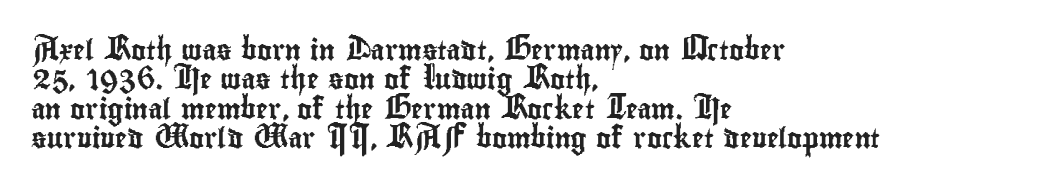
Q: Is the text italic (slanted)? A: No, it is upright.
Q: Is the text underlined? A: No.
Q: How is the paragraph aligned? A: Left-aligned.
Q: Is the spacing between letters normal or unusually wide? A: Normal.
Q: Is the spacing between lines tight, normal or loose? A: Normal.
